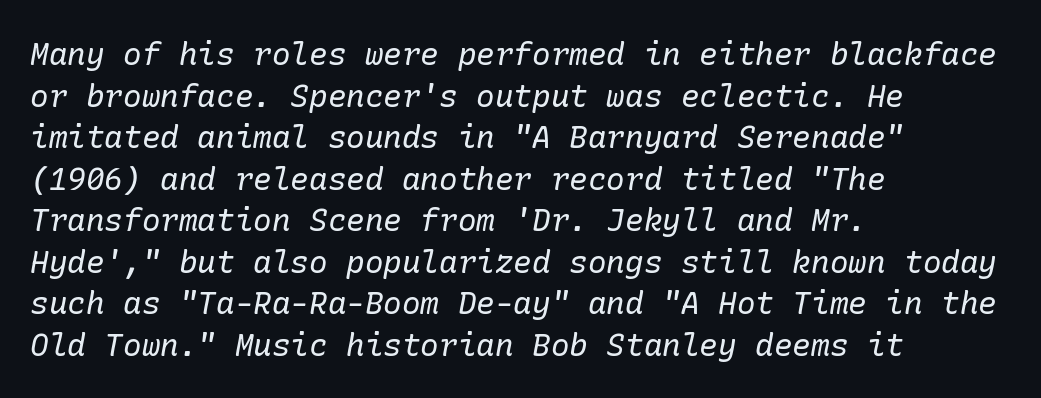
The letters are slanted; this is an italic face. Between one letter and the next there's only the usual sliver of space. Nobody drew a line under any word here. Weight class: somewhere from thin through regular. Normally led — the rows are evenly, conventionally spaced.
